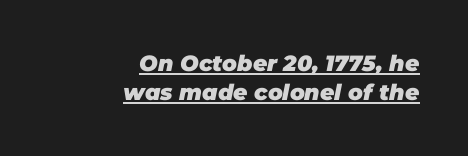
{"italic": "yes", "lean": "right", "slant_degrees": 11, "bold": "yes", "underline": "yes", "align": "right", "line_spacing": "normal", "line_spacing_ratio": 1.32, "letter_spacing": "normal", "letter_spacing_em": 0.0, "glyph_px": 22}
